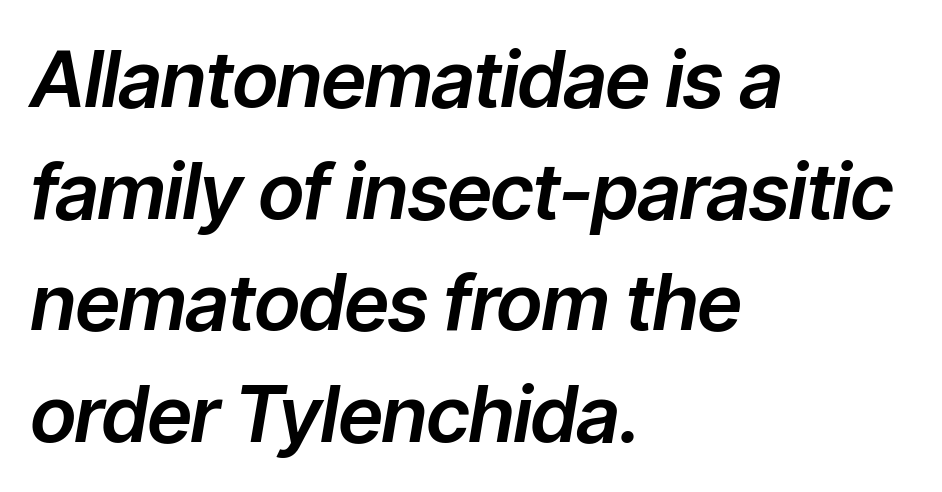
{"italic": "yes", "lean": "right", "slant_degrees": 9, "width": "normal", "stroke_contrast": "low", "x_height": "medium", "monospaced": "no", "underline": "no", "align": "left", "line_spacing": "normal", "line_spacing_ratio": 1.43, "letter_spacing": "normal", "letter_spacing_em": 0.0, "glyph_px": 78}
